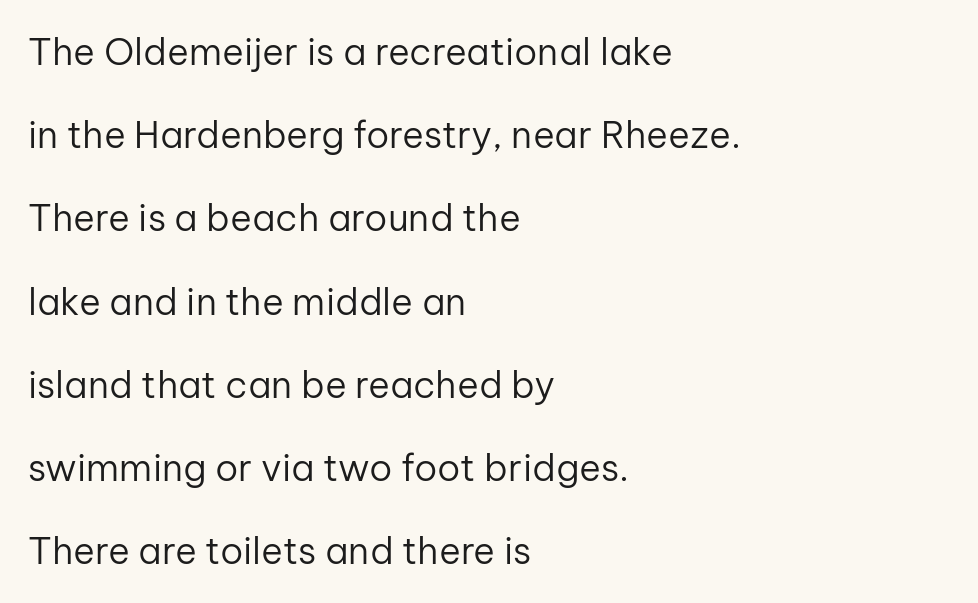
Note the varied advance widths — an 'i' is clearly narrower than an 'm'. Short note: letters normally spaced. The space between consecutive lines is lavish. A light-to-regular cut is what we see here. Characters remain perfectly vertical along every line.
